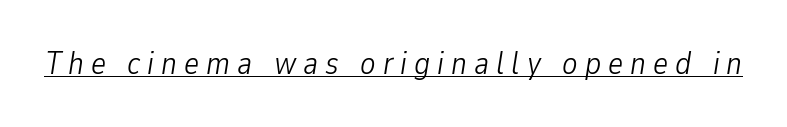
Each letter keeps its own natural width here, so spacing adapts to shape. This is oblique type, the kind used for emphasis or titles. No extra ink here — the face is not bold. Substantial extra tracking has been applied to these lines. The face used here appears with an underline applied.
